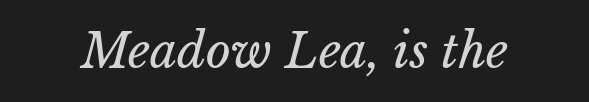
The image shows 48 px regular-weight type, italic (leaning right); set normal letter spacing, not underlined; low stroke contrast and a medium x-height.
